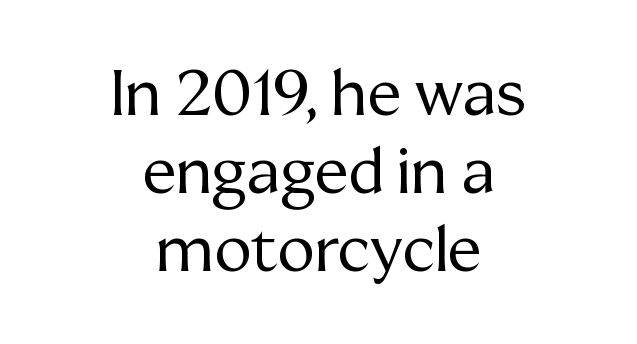
{"serif": "yes", "italic": "no", "bold": "no", "weight": "regular", "width": "normal", "stroke_contrast": "medium", "x_height": "medium", "monospaced": "no", "underline": "no", "align": "center", "line_spacing_ratio": 1.24, "letter_spacing": "normal", "letter_spacing_em": 0.0, "glyph_px": 63}
